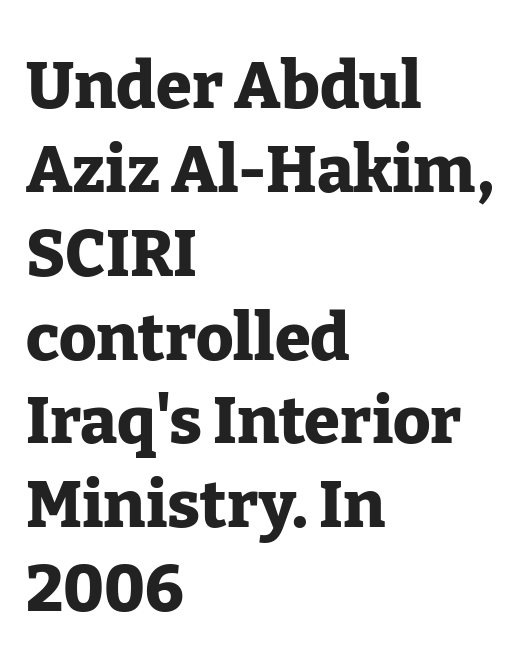
Clear beneath every line of the passage. Does the leading feel generous? No, just average. The typesetting leans heavy: a genuine bold. This sample has the flowing, uneven cadence of proportional lettering.
